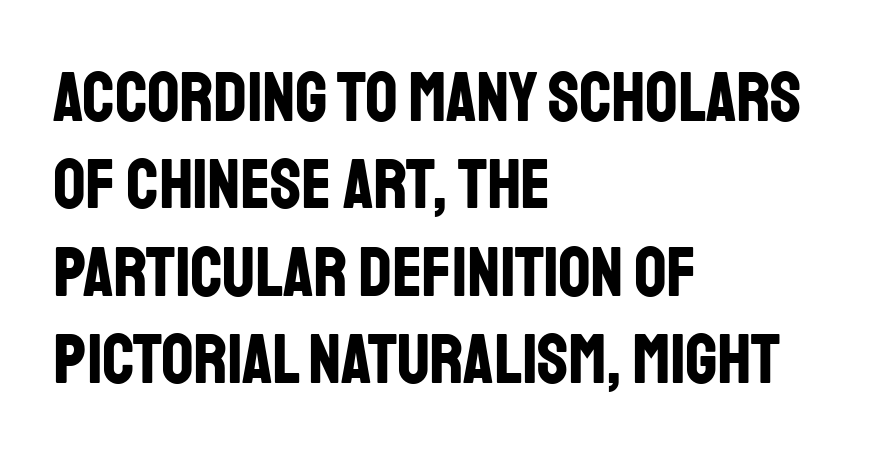
The image shows 71 px bold, condensed sans-serif type, upright; set left-aligned, line spacing 1.23x, normal letter spacing, not underlined; low stroke contrast and a large x-height.
